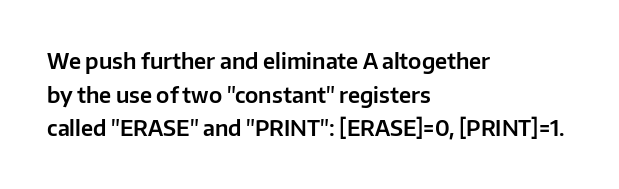
The image shows 21 px text type, upright; set left-aligned, normal line spacing (1.6x), normal letter spacing, not underlined.
